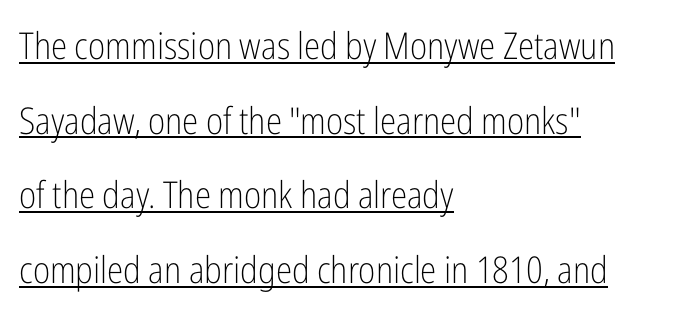
Q: Is the text bold? A: No.
Q: Is the text italic (slanted)? A: No, it is upright.
Q: Is the typeface a serif or a sans-serif typeface? A: Sans-serif.
Q: Is the text underlined? A: Yes.
Q: How is the paragraph aligned? A: Left-aligned.
Q: Is the spacing between letters normal or unusually wide? A: Normal.
Q: Is the spacing between lines tight, normal or loose? A: Loose.
Q: Width (condensed, normal, or wide)? A: Condensed.
Q: Stroke contrast? A: Low.
Q: x-height? A: Medium.
Q: Monospaced? A: No.
